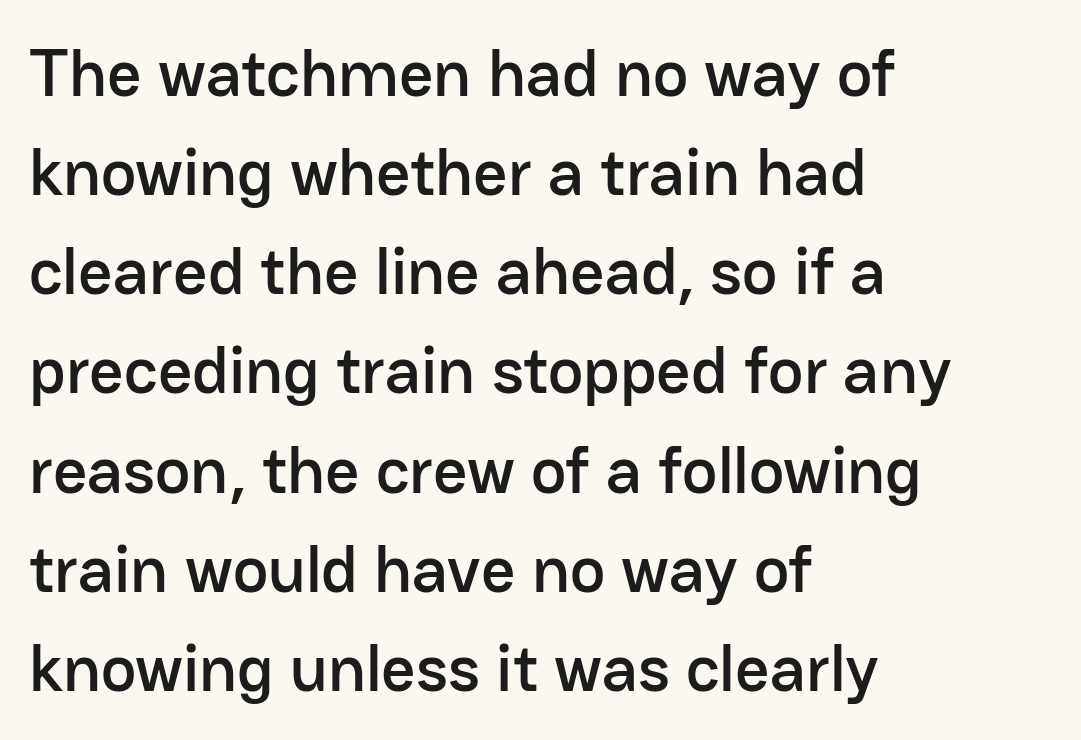
Q: Is the text italic (slanted)? A: No, it is upright.
Q: Is the typeface a serif or a sans-serif typeface? A: Sans-serif.
Q: Is the text underlined? A: No.
Q: How is the paragraph aligned? A: Left-aligned.
Q: Is the spacing between letters normal or unusually wide? A: Normal.
Q: Is the spacing between lines tight, normal or loose? A: Normal.
Q: Width (condensed, normal, or wide)? A: Normal.
Q: Stroke contrast? A: Low.
Q: x-height? A: Medium.
Q: Monospaced? A: No.
